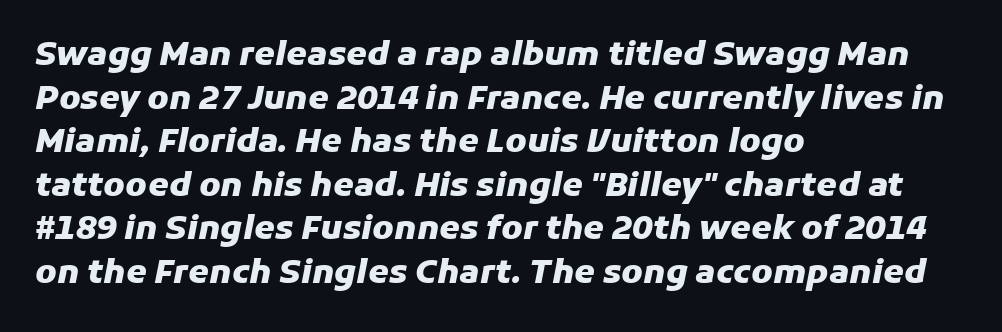
The designer left line spacing at the default. Underlining? Definitely not there. All the whitespace from short lines collects on the right. The rendering uses a bold face; every stroke is thick and dark. Looks like regular typesetting: each glyph gets only the width it needs. In terms of letterspacing, this is plain default setting.
